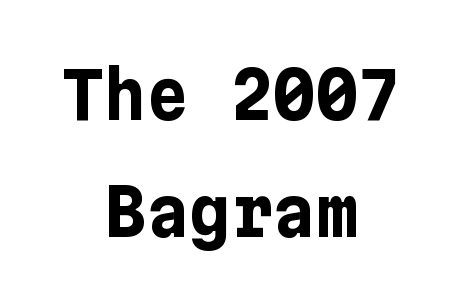
Caption: multi-line text, centered on the measure. Descenders are the only things crossing below the line. The typesetting leans heavy: a genuine bold. Each letter's strokes conclude bluntly, with no projecting serifs. The horizontal fit of the characters is conventional and even. Style check: upright.
